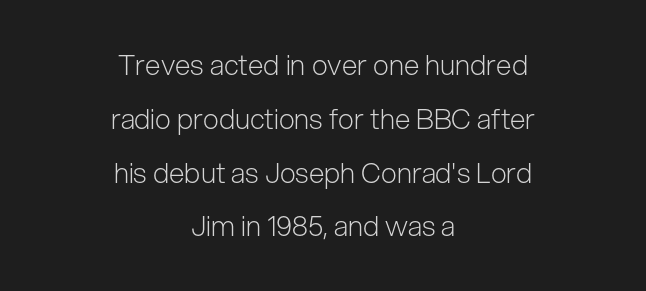
{"serif": "no", "italic": "no", "bold": "no", "weight": "light", "width": "normal", "stroke_contrast": "low", "x_height": "medium", "monospaced": "no", "underline": "no", "align": "center", "line_spacing": "loose", "line_spacing_ratio": 1.92, "letter_spacing": "normal", "letter_spacing_em": 0.0, "glyph_px": 28}
